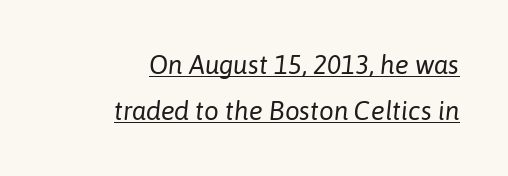
Q: Is the text bold? A: No.
Q: Is the text italic (slanted)? A: Yes, it leans right by about 6 degrees.
Q: Is the text underlined? A: Yes.
Q: How is the paragraph aligned? A: Right-aligned.
Q: Is the spacing between letters normal or unusually wide? A: Normal.
